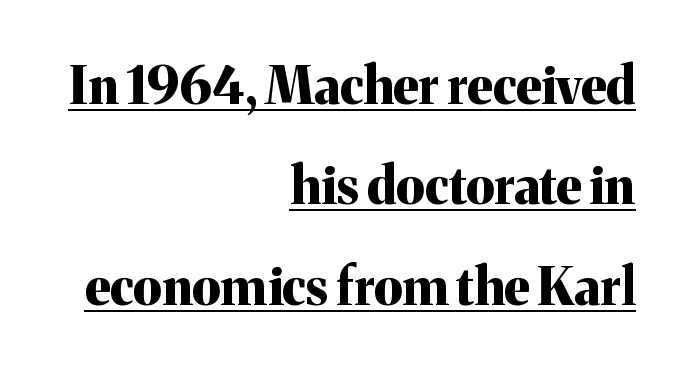
Q: Is the text bold? A: Yes.
Q: Is the text italic (slanted)? A: No, it is upright.
Q: Is the typeface a serif or a sans-serif typeface? A: Serif.
Q: Is the text underlined? A: Yes.
Q: How is the paragraph aligned? A: Right-aligned.
Q: Is the spacing between letters normal or unusually wide? A: Normal.
Q: Is the spacing between lines tight, normal or loose? A: Loose.
Q: Width (condensed, normal, or wide)? A: Normal.
Q: Stroke contrast? A: Medium.
Q: x-height? A: Medium.
Q: Monospaced? A: No.
